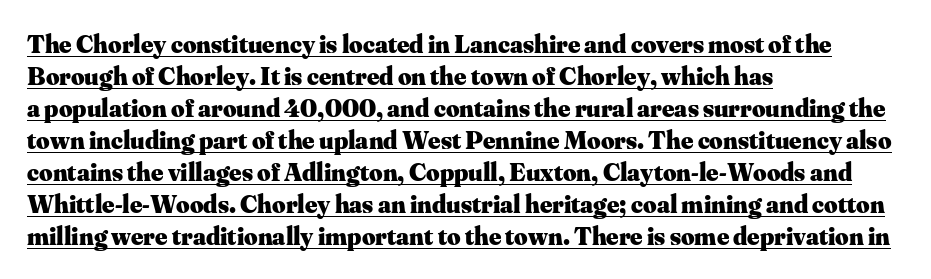
The words here are underlined. Italic: no, the glyphs are upright roman. Caption: multi-line text, flush left, ragged right. Notice how thick the strokes are: this is what a full bold looks like. Standard letterfit; no display-style spreading of the glyphs.
